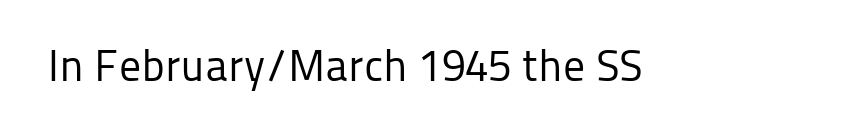
The image shows 44 px regular-weight sans-serif type, upright; set normal letter spacing, not underlined; low stroke contrast and a medium x-height.
